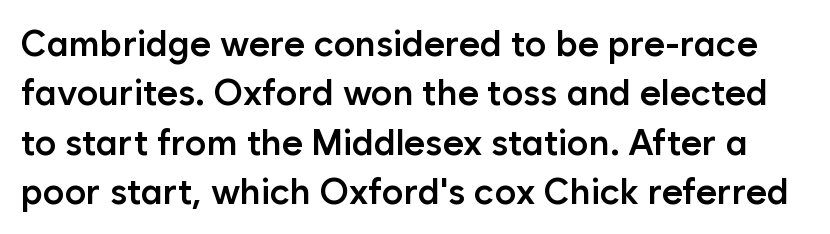
The image shows 36 px semibold sans-serif type, upright; set normal line spacing (1.37x), normal letter spacing, not underlined; low stroke contrast and a medium x-height.
